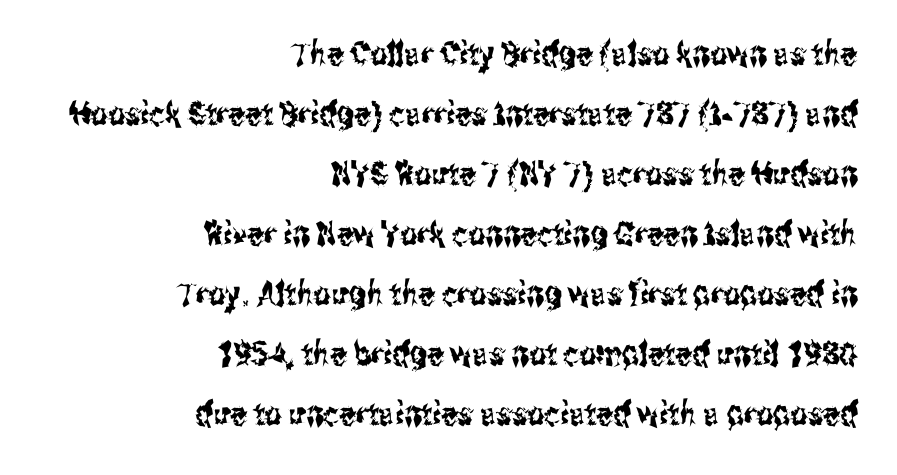
Q: Is the text italic (slanted)? A: No, it is upright.
Q: Is the typeface a serif or a sans-serif typeface? A: Sans-serif.
Q: Is the text underlined? A: No.
Q: How is the paragraph aligned? A: Right-aligned.
Q: Is the spacing between letters normal or unusually wide? A: Normal.
Q: Width (condensed, normal, or wide)? A: Condensed.
Q: Stroke contrast? A: Medium.
Q: x-height? A: Medium.
Q: Monospaced? A: No.
